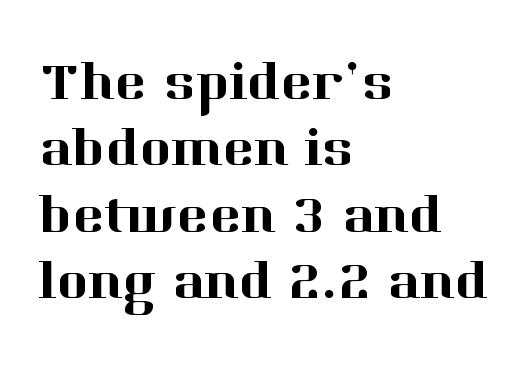
Beneath every word, the page is bare. A typesetter would call this proportional, since set widths differ per character. The type family on display is of the serif kind. Rendered with straight, roman letterforms. Nothing unusual about the tracking: characters are spaced as the font intends.
